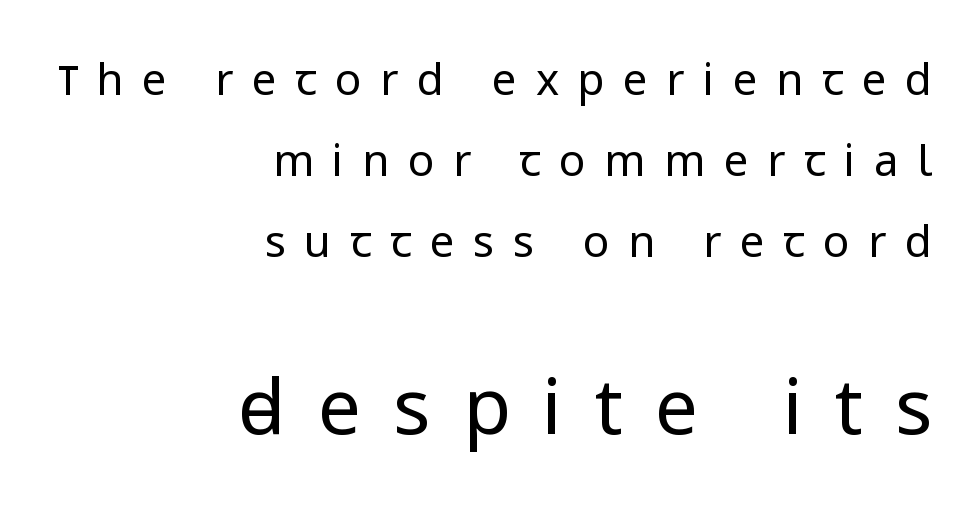
{"serif": "no", "italic": "no", "bold": "no", "weight": "regular", "width": "normal", "stroke_contrast": "low", "x_height": "medium", "monospaced": "no", "underline": "no", "align": "right", "line_spacing_ratio": 1.84, "letter_spacing": "wide", "letter_spacing_em": 0.42, "larger_block": "second", "size_ratio": 1.75, "glyph_px": 77}
